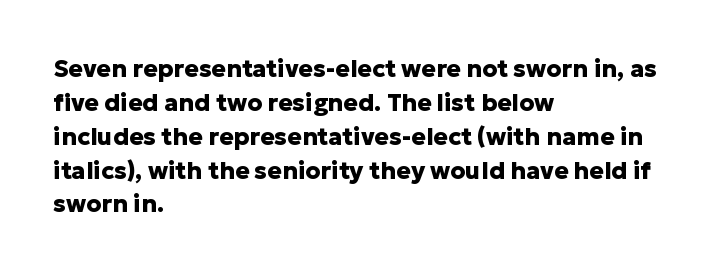
{"italic": "no", "bold": "yes", "underline": "no", "align": "left", "line_spacing": "normal", "line_spacing_ratio": 1.41, "letter_spacing": "normal", "letter_spacing_em": 0.0, "glyph_px": 24}
